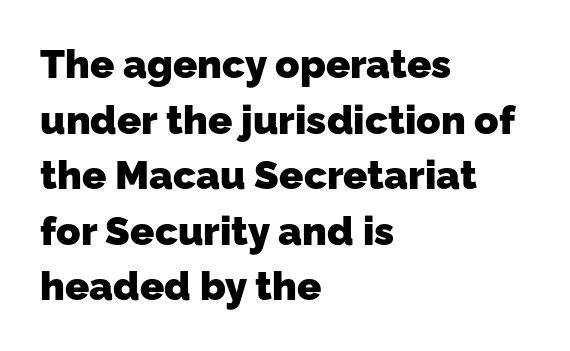
{"serif": "no", "bold": "yes", "weight": "heavy", "width": "normal", "stroke_contrast": "low", "x_height": "medium", "monospaced": "no", "underline": "no", "align": "left", "line_spacing": "normal", "line_spacing_ratio": 1.39, "letter_spacing": "normal", "letter_spacing_em": 0.0, "glyph_px": 40}
